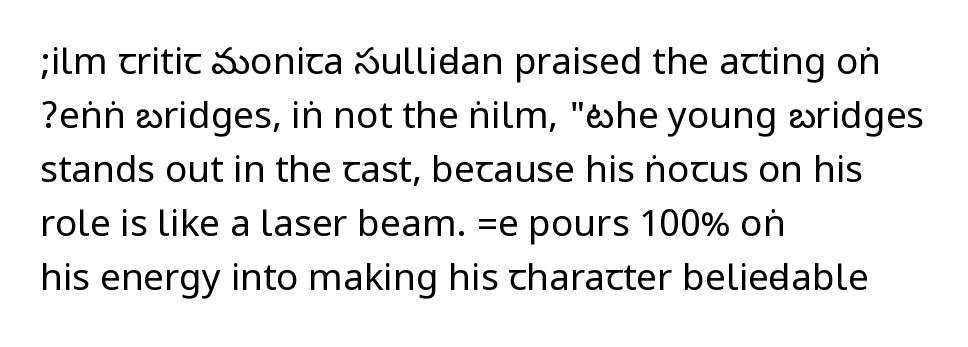
The image shows 37 px regular-weight, condensed sans-serif type, upright; set left-aligned, normal line spacing (1.46x), normal letter spacing, not underlined; low stroke contrast.
